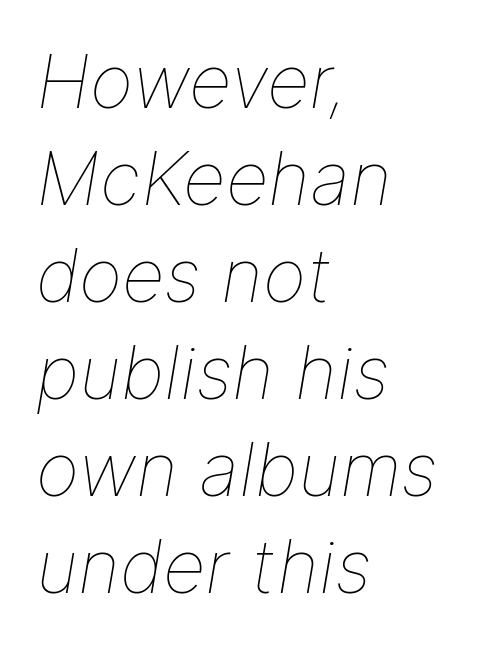
Counters stay open thanks to moderate or lighter strokes. The text block is weighted toward the left margin, trailing off unevenly rightward. Looking at the ascenders, they clearly lean. This sample uses plain, unmodified letter spacing.
